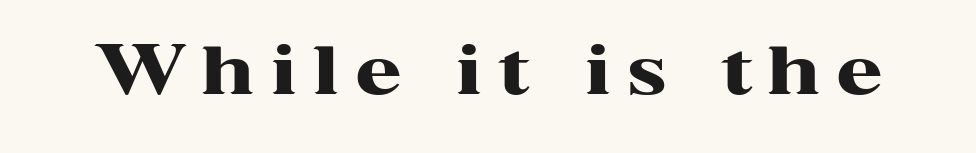
{"serif": "yes", "italic": "no", "bold": "yes", "weight": "heavy", "width": "wide", "stroke_contrast": "high", "x_height": "medium", "monospaced": "no", "underline": "no", "letter_spacing": "wide", "letter_spacing_em": 0.26, "glyph_px": 66}
